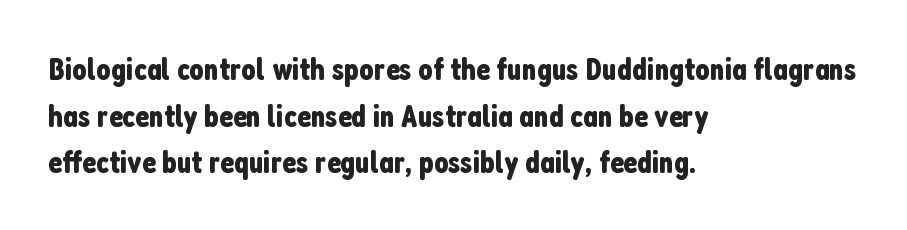
These lines are rendered in a variable-pitch font. Look at the tracking — it's just the regular setting, nothing added. When letters stand straight like this, we call the style roman or upright. Anything drawn beneath the words? Only blank space.
